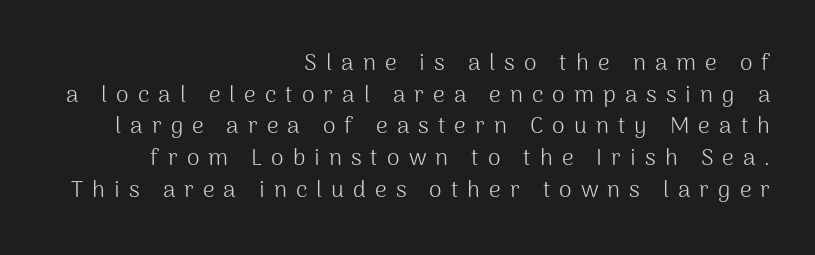
Q: Is the text bold? A: No.
Q: Is the text italic (slanted)? A: No, it is upright.
Q: Is the text underlined? A: No.
Q: How is the paragraph aligned? A: Right-aligned.
Q: Is the spacing between letters normal or unusually wide? A: Unusually wide.
Q: Is the spacing between lines tight, normal or loose? A: Normal.
